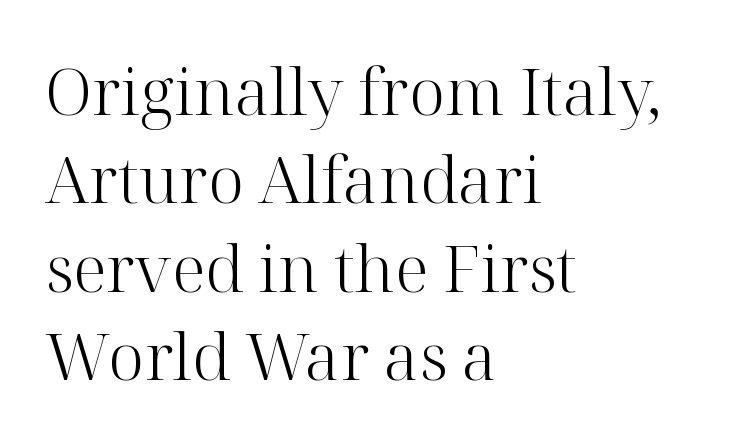
Nothing heavy about these letters — not bold at all. The vertical gap from one line to the next is medium. The face used here is seriffed, in the tradition of book romans. Character widths vary here, with narrow letters taking less room than wide ones. The passage shown has conventional tracking throughout. Which margin do the lines hug? The left one — the right edge is uneven.
